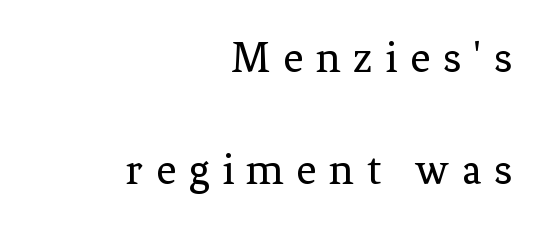
Q: Is the text bold? A: No.
Q: Is the text italic (slanted)? A: No, it is upright.
Q: Is the typeface a serif or a sans-serif typeface? A: Serif.
Q: Is the text underlined? A: No.
Q: How is the paragraph aligned? A: Right-aligned.
Q: Is the spacing between letters normal or unusually wide? A: Unusually wide.
Q: Is the spacing between lines tight, normal or loose? A: Loose.
Q: Width (condensed, normal, or wide)? A: Normal.
Q: Stroke contrast? A: Low.
Q: x-height? A: Medium.
Q: Monospaced? A: No.
